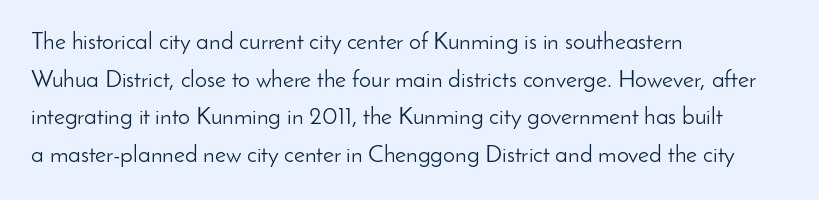
The image shows 24 px text type, upright; set left-aligned, normal line spacing (1.57x), normal letter spacing, not underlined.
